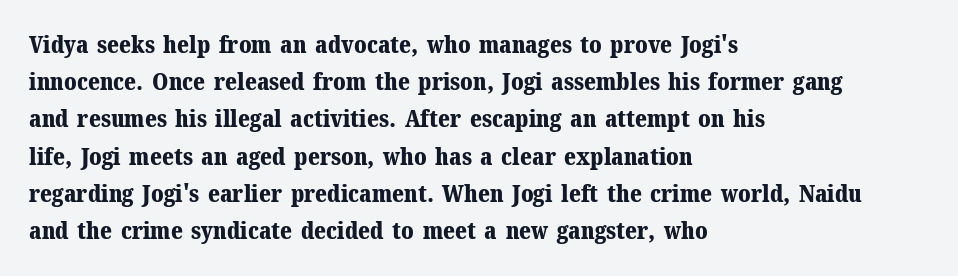
The image shows 24 px bold type, upright; set left-aligned, normal line spacing (1.55x), normal letter spacing, not underlined.
